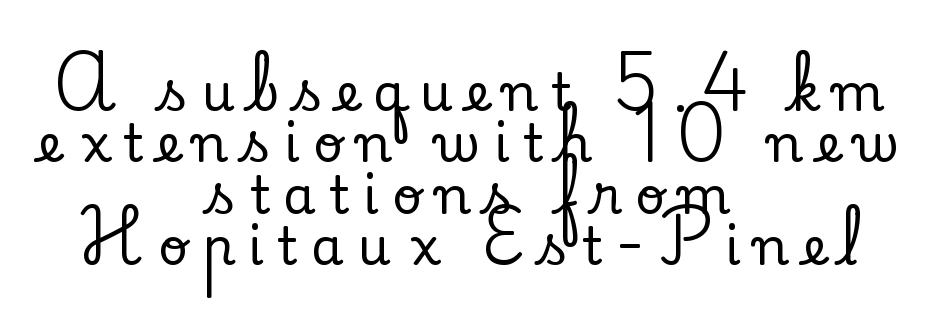
{"serif": "yes", "italic": "no", "width": "normal", "stroke_contrast": "low", "x_height": "small", "monospaced": "no", "underline": "no", "align": "center", "line_spacing": "tight", "line_spacing_ratio": 0.99, "letter_spacing": "wide", "letter_spacing_em": 0.26, "glyph_px": 52}
